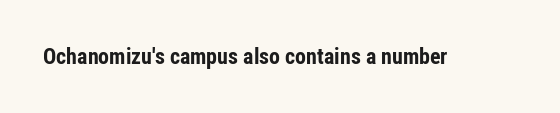
Q: Is the text bold? A: Yes.
Q: Is the text italic (slanted)? A: No, it is upright.
Q: Is the text underlined? A: No.
Q: Is the spacing between letters normal or unusually wide? A: Normal.
